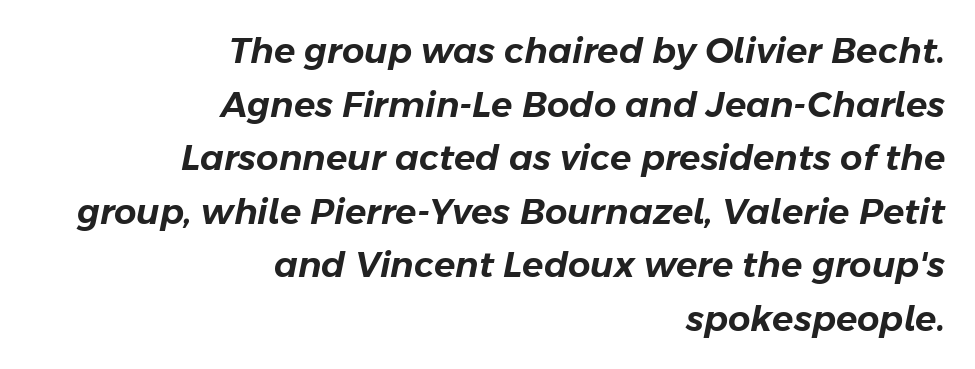
{"italic": "yes", "lean": "right", "slant_degrees": 11, "width": "normal", "stroke_contrast": "low", "x_height": "medium", "monospaced": "no", "underline": "no", "align": "right", "line_spacing": "normal", "line_spacing_ratio": 1.53, "letter_spacing": "normal", "letter_spacing_em": 0.0, "glyph_px": 35}
